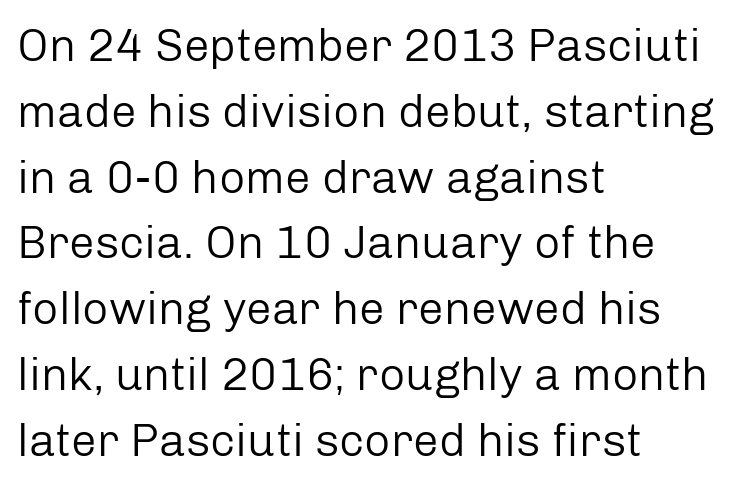
{"serif": "no", "italic": "no", "bold": "no", "weight": "regular", "width": "normal", "stroke_contrast": "low", "x_height": "medium", "monospaced": "no", "underline": "no", "align": "left", "line_spacing": "normal", "line_spacing_ratio": 1.43, "letter_spacing": "normal", "letter_spacing_em": 0.0, "glyph_px": 46}
